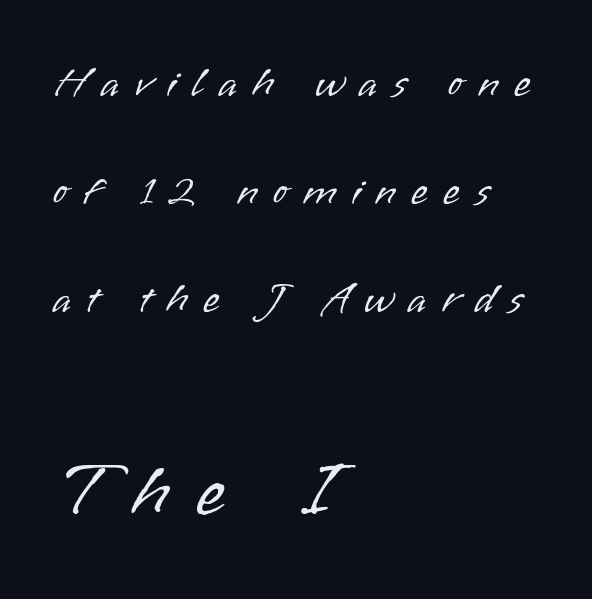
The image shows 77 px light sans-serif type; set left-aligned, loose line spacing (2.46x), unusually wide letter spacing (+0.34 em), not underlined; the second (bottom) block is 1.75x larger; low stroke contrast and a small x-height.
